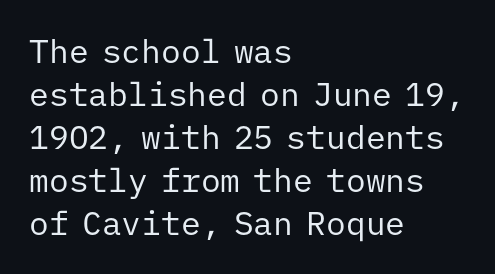
This rendering features lettering with no underline. Stem width sits at or under what a default text font uses. Fixed-width glyphs throughout — classic coding-font behaviour. The rows are spaced the way most documents space them. Observe the ordinary spacing: letters are neighbours, not strangers.
